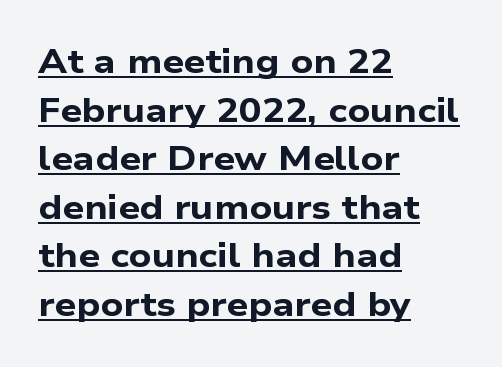
The image shows 34 px bold, wide sans-serif type; set left-aligned, normal line spacing (1.43x), normal letter spacing, underlined; low stroke contrast and a medium x-height.
